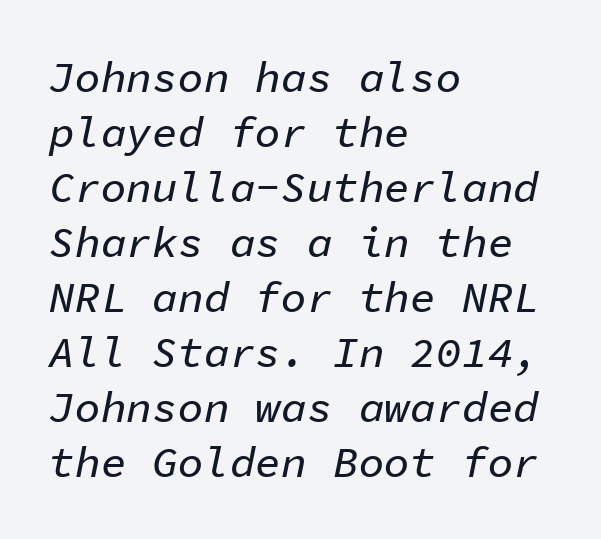
{"italic": "yes", "lean": "right", "slant_degrees": 11, "width": "normal", "stroke_contrast": "low", "x_height": "medium", "monospaced": "yes", "underline": "no", "align": "left", "line_spacing": "normal", "line_spacing_ratio": 1.28, "letter_spacing": "normal", "letter_spacing_em": 0.0, "glyph_px": 43}
